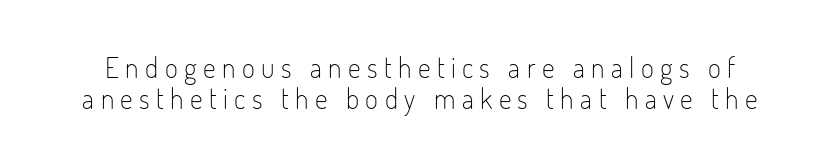
The image shows 28 px light, condensed sans-serif type, upright; set tight line spacing (1.1x), unusually wide letter spacing (+0.23 em), not underlined; low stroke contrast and a small x-height.
